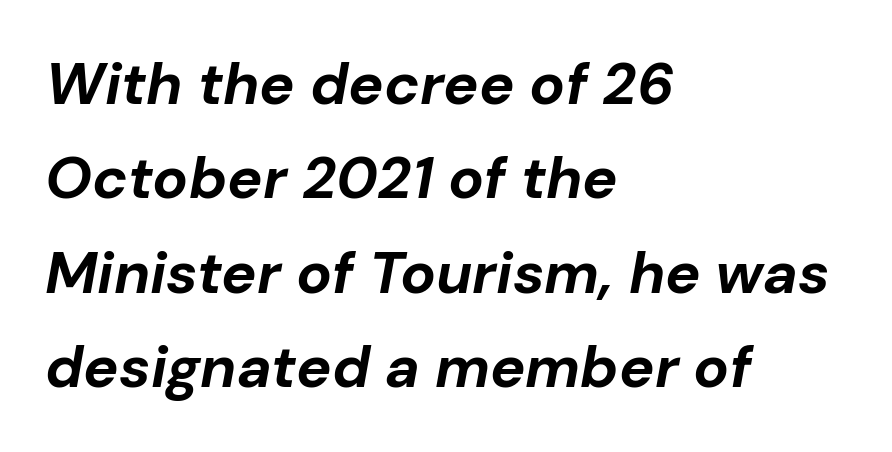
{"italic": "yes", "lean": "right", "slant_degrees": 10, "bold": "yes", "weight": "bold", "width": "normal", "stroke_contrast": "low", "x_height": "medium", "monospaced": "no", "underline": "no", "align": "left", "line_spacing": "normal", "line_spacing_ratio": 1.6, "letter_spacing": "normal", "letter_spacing_em": 0.0, "glyph_px": 59}
